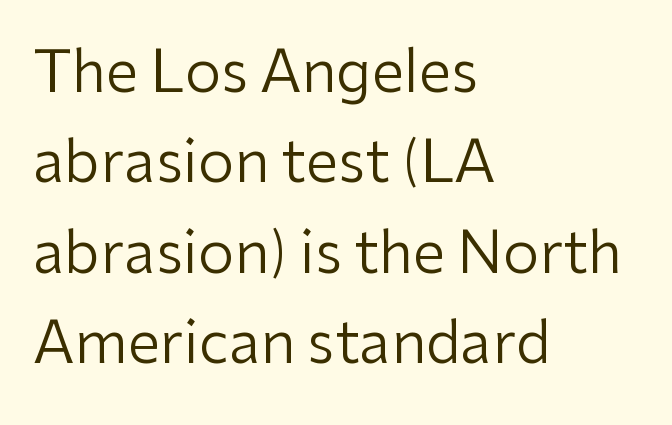
Q: Is the text bold? A: No.
Q: Is the text italic (slanted)? A: No, it is upright.
Q: Is the typeface a serif or a sans-serif typeface? A: Sans-serif.
Q: Is the text underlined? A: No.
Q: How is the paragraph aligned? A: Left-aligned.
Q: Is the spacing between letters normal or unusually wide? A: Normal.
Q: Is the spacing between lines tight, normal or loose? A: Normal.
Q: Width (condensed, normal, or wide)? A: Normal.
Q: Stroke contrast? A: Low.
Q: x-height? A: Medium.
Q: Monospaced? A: No.
